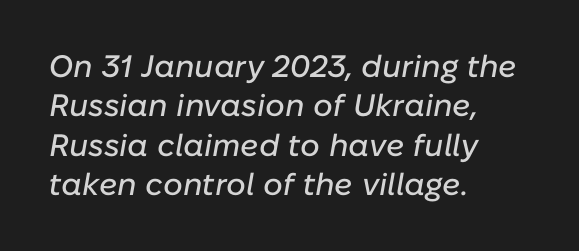
This sample uses plain, unmodified letter spacing. Style check: oblique. Lines of text with bare space underneath. Regarding leading, the lines here are spaced in the standard way. Do the characters align in a grid? No, the font is proportional. The setting favours the left margin, as ordinary paragraphs usually do.
